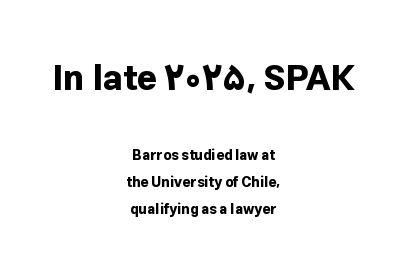
Words float on clear page, feet unadorned. The space between consecutive lines is lavish. The typeface chosen for these lines omits serifs. Large over small — that's the arrangement of the two blocks here. The setting favours the middle, as headings and verse often do.
